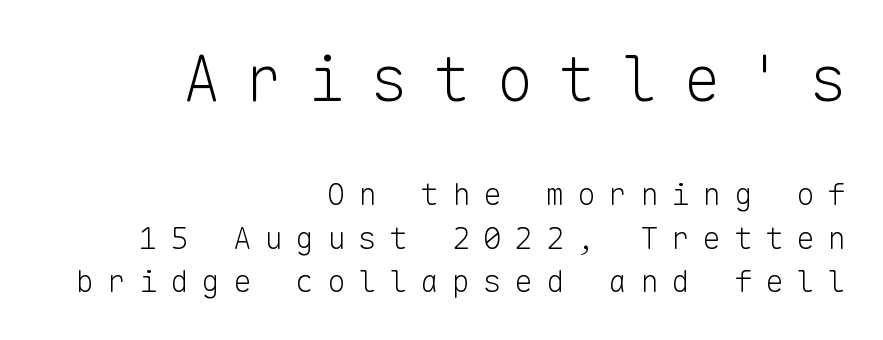
The image shows 62 px light sans-serif type, upright, monospaced; set right-aligned, normal line spacing (1.4x), unusually wide letter spacing (+0.41 em), not underlined; the first (top) block is 2.0x larger; low stroke contrast and a medium x-height.
